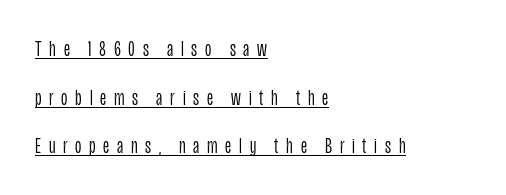
Q: Is the text bold? A: No.
Q: Is the text italic (slanted)? A: No, it is upright.
Q: Is the text underlined? A: Yes.
Q: How is the paragraph aligned? A: Left-aligned.
Q: Is the spacing between letters normal or unusually wide? A: Unusually wide.
Q: Is the spacing between lines tight, normal or loose? A: Loose.
